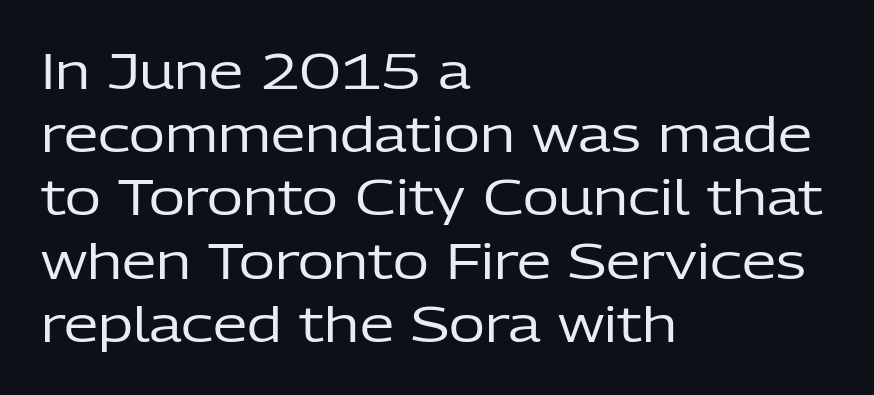
Check under the words: just untouched page. Is this a fixed-width face? No — the glyphs have proportional, varying widths. Is the block centered? No — it sits flush against the left margin. The designer went with a sans here, leaving each stem footless. The lettering stays uniformly vertical, giving the passage a roman look.
